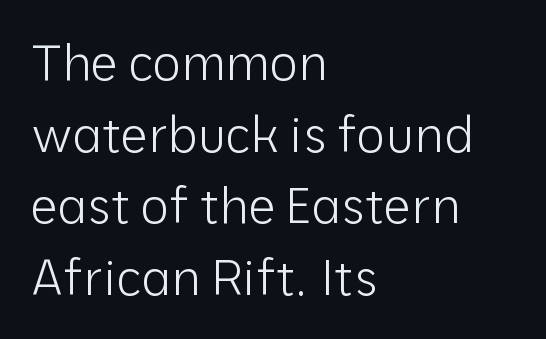
The image shows 49 px light sans-serif type, upright; set left-aligned, normal line spacing (1.46x), normal letter spacing, not underlined; low stroke contrast and a medium x-height.
